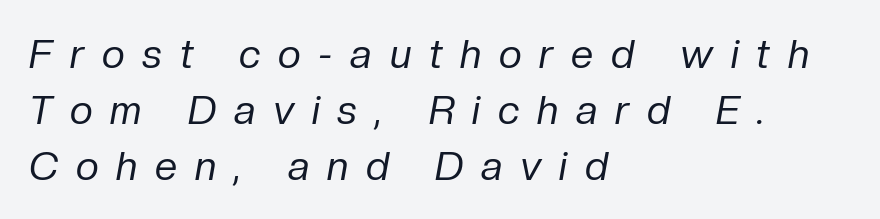
{"italic": "yes", "lean": "right", "slant_degrees": 10, "bold": "no", "weight": "regular", "width": "normal", "stroke_contrast": "low", "x_height": "medium", "monospaced": "no", "underline": "no", "align": "left", "line_spacing": "normal", "line_spacing_ratio": 1.4, "letter_spacing": "wide", "letter_spacing_em": 0.45, "glyph_px": 40}
